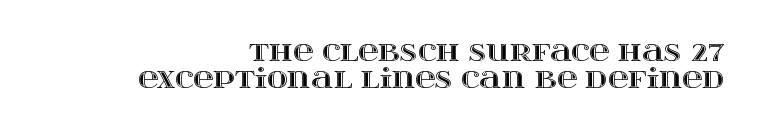
The lines are quadded right. Do the characters align in a grid? No, the font is proportional. Italic: no, the glyphs are upright roman. Only glyphs here, with clear space below each row. This rendering leaves character spacing at its baseline value. Rows of type sit shoulder to shoulder in the vertical direction.
